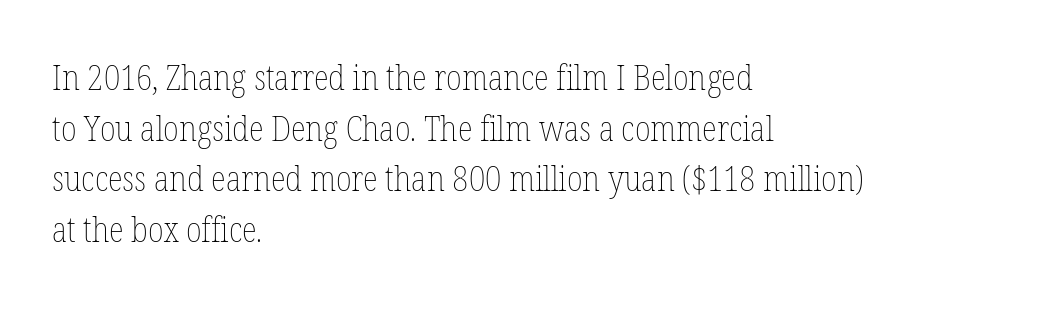
Q: Is the text bold? A: No.
Q: Is the text italic (slanted)? A: No, it is upright.
Q: Is the text underlined? A: No.
Q: How is the paragraph aligned? A: Left-aligned.
Q: Is the spacing between letters normal or unusually wide? A: Normal.
Q: Is the spacing between lines tight, normal or loose? A: Normal.
Q: Width (condensed, normal, or wide)? A: Condensed.
Q: Stroke contrast? A: Low.
Q: x-height? A: Medium.
Q: Monospaced? A: No.
